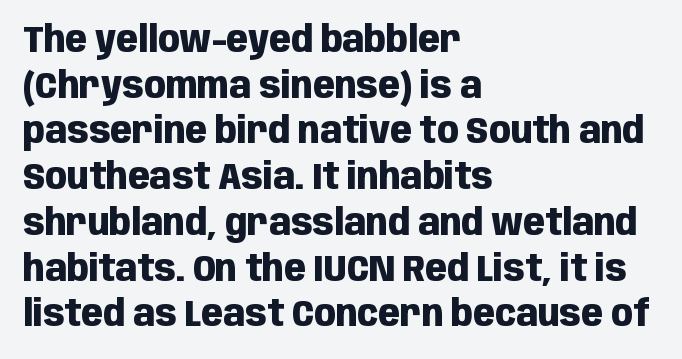
The image shows 36 px heavy, condensed sans-serif type, upright; set left-aligned, normal line spacing (1.27x), normal letter spacing, not underlined; low stroke contrast and a large x-height.
